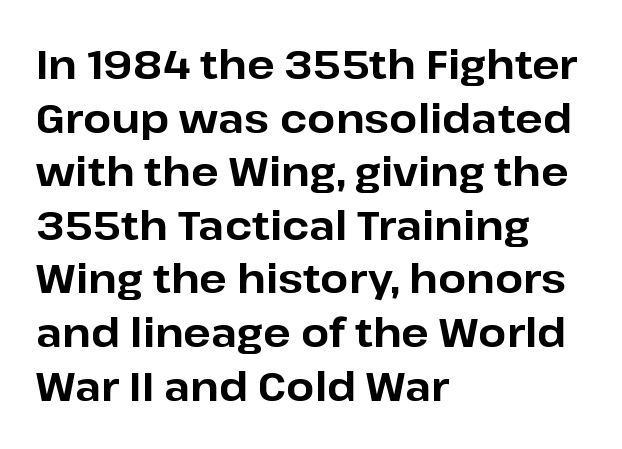
Q: Is the text bold? A: Yes.
Q: Is the text italic (slanted)? A: No, it is upright.
Q: Is the typeface a serif or a sans-serif typeface? A: Sans-serif.
Q: Is the text underlined? A: No.
Q: How is the paragraph aligned? A: Left-aligned.
Q: Is the spacing between letters normal or unusually wide? A: Normal.
Q: Is the spacing between lines tight, normal or loose? A: Normal.
Q: Width (condensed, normal, or wide)? A: Normal.
Q: Stroke contrast? A: Low.
Q: x-height? A: Medium.
Q: Monospaced? A: No.
